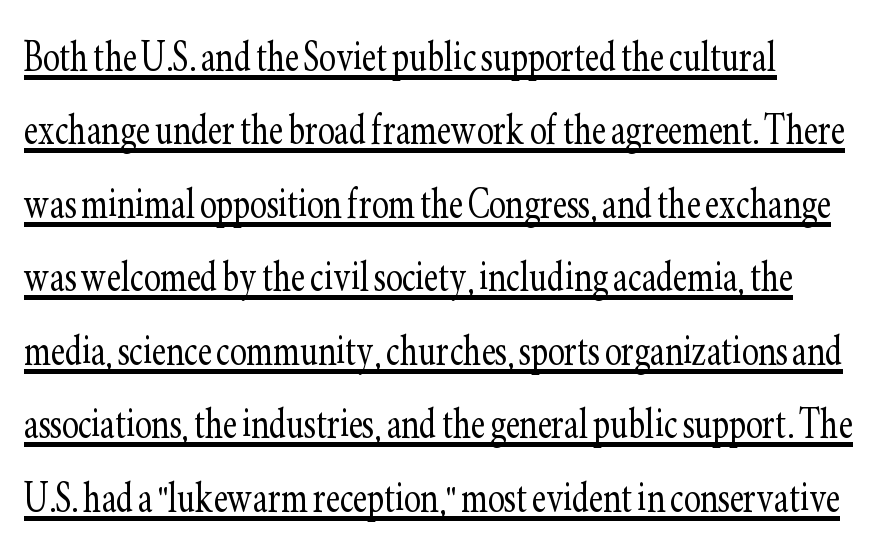
The image shows 50 px light, condensed serif type, upright; set normal line spacing (1.47x), normal letter spacing, underlined; low stroke contrast and a small x-height.
